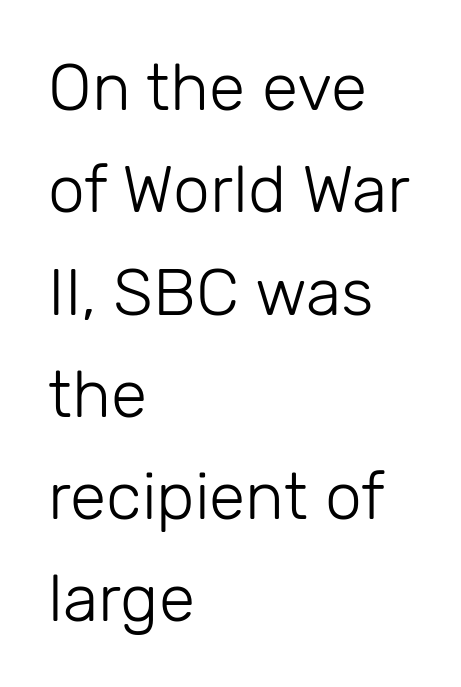
Q: Is the text bold? A: No.
Q: Is the text italic (slanted)? A: No, it is upright.
Q: Is the typeface a serif or a sans-serif typeface? A: Sans-serif.
Q: Is the text underlined? A: No.
Q: How is the paragraph aligned? A: Left-aligned.
Q: Is the spacing between letters normal or unusually wide? A: Normal.
Q: Is the spacing between lines tight, normal or loose? A: Normal.
Q: Width (condensed, normal, or wide)? A: Normal.
Q: Stroke contrast? A: Low.
Q: x-height? A: Medium.
Q: Monospaced? A: No.
